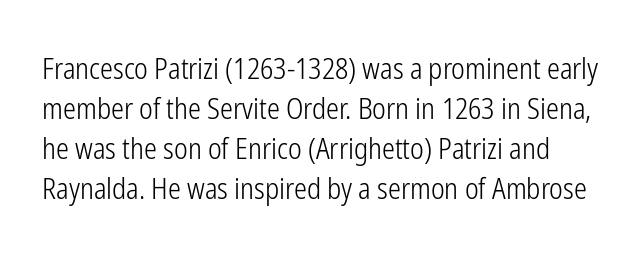
Q: Is the text bold? A: No.
Q: Is the text italic (slanted)? A: No, it is upright.
Q: Is the typeface a serif or a sans-serif typeface? A: Sans-serif.
Q: Is the text underlined? A: No.
Q: Is the spacing between letters normal or unusually wide? A: Normal.
Q: Is the spacing between lines tight, normal or loose? A: Normal.
Q: Width (condensed, normal, or wide)? A: Condensed.
Q: Stroke contrast? A: Low.
Q: x-height? A: Medium.
Q: Monospaced? A: No.
